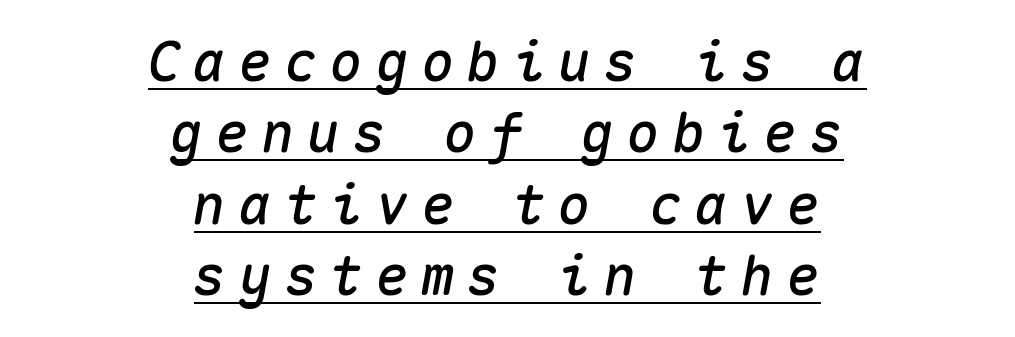
The image shows 55 px text type, italic (leaning right), monospaced; set centered, normal line spacing (1.3x), unusually wide letter spacing (+0.23 em), underlined; medium stroke contrast and a medium x-height.
